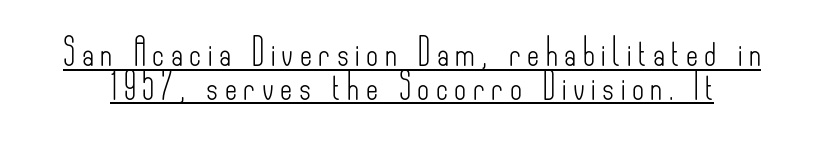
The typesetter has applied underlining to the passage shown. Observe the wide spacing: letters keep a clear distance from each other. Posture: vertical. The strokes are not fattened; the text isn't bold.
